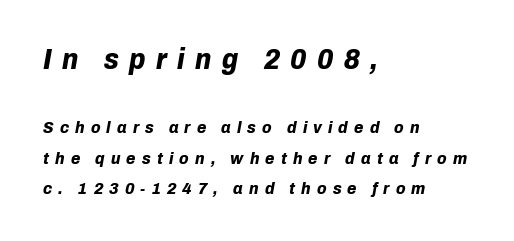
{"italic": "yes", "lean": "right", "slant_degrees": 10, "bold": "yes", "weight": "bold", "width": "normal", "stroke_contrast": "low", "x_height": "medium", "monospaced": "no", "underline": "no", "align": "left", "line_spacing_ratio": 1.79, "letter_spacing": "wide", "letter_spacing_em": 0.36, "larger_block": "first", "size_ratio": 1.71, "glyph_px": 29}
